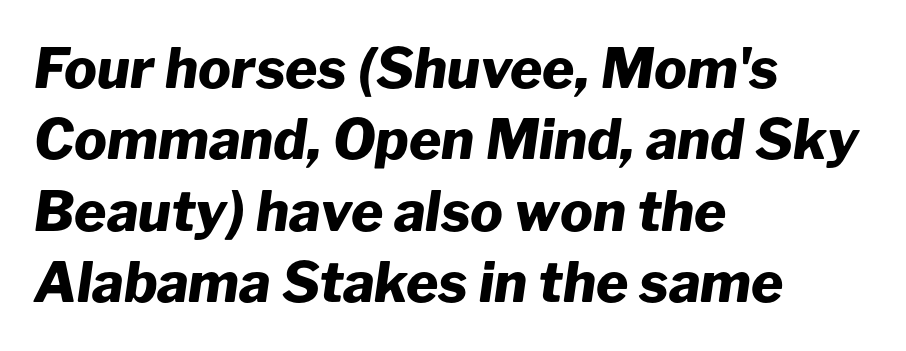
A student would call this left alignment; a typographer would say flush left, rag right. How would I describe the line gaps? Plain and ordinary. This rendering features lettering with no underline. Characters are canted at an angle relative to the baseline's perpendicular. Typesetter's note: full bold, strokes at maximum text heaviness.
